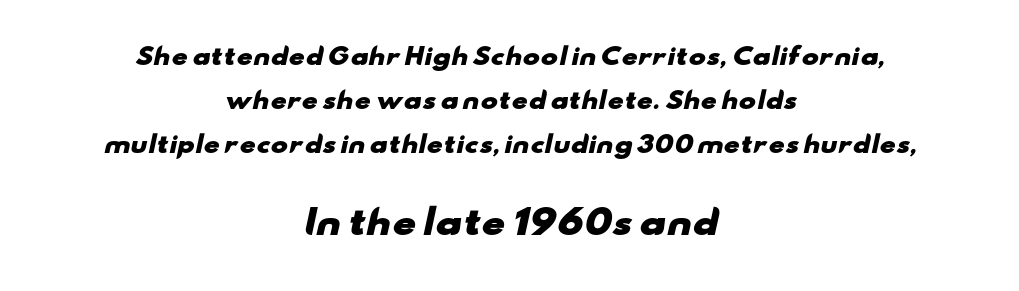
{"serif": "no", "bold": "yes", "weight": "heavy", "width": "wide", "stroke_contrast": "low", "x_height": "small", "monospaced": "no", "underline": "no", "align": "center", "line_spacing": "loose", "line_spacing_ratio": 1.92, "letter_spacing": "normal", "letter_spacing_em": 0.0, "larger_block": "second", "size_ratio": 1.48, "glyph_px": 34}
